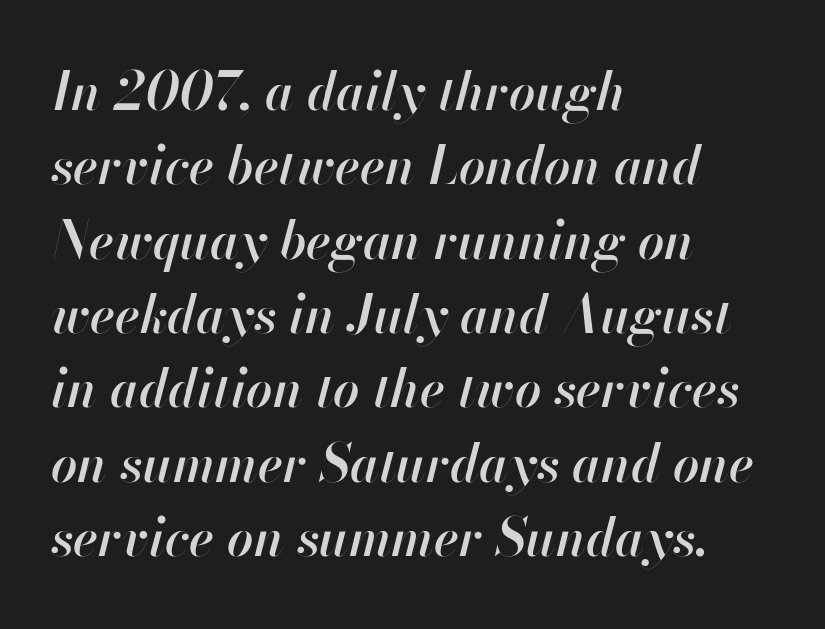
{"italic": "yes", "lean": "right", "slant_degrees": 13, "bold": "semi", "weight": "semibold", "width": "normal", "stroke_contrast": "high", "x_height": "small", "monospaced": "no", "underline": "no", "align": "left", "line_spacing": "normal", "line_spacing_ratio": 1.43, "letter_spacing": "normal", "letter_spacing_em": 0.0, "glyph_px": 52}
